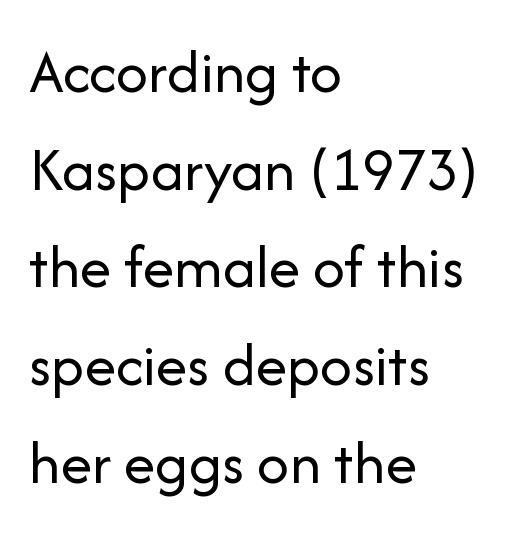
Letterform terminals end flat and unadorned throughout the passage. The gaps between neighbouring characters are ordinary and unremarkable. Unlike italic type, these characters show no tilt at all. Reading down the block, your eye returns to a fixed left position each line. The letterforms sit at book weight or below. A typesetter would call this proportional, since set widths differ per character.
